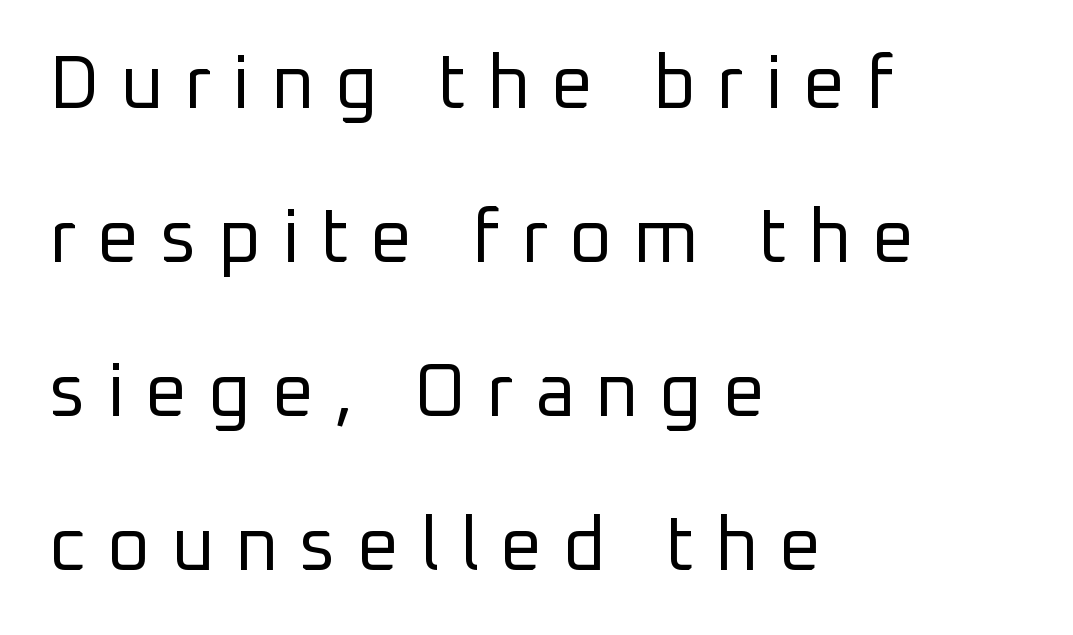
Vertical strokes here are truly vertical. How are the letters spaced? Widely, with obvious added tracking. You could fit nearly another row in the gap between these rows. Here the designer chose a conventional face with non-uniform glyph widths. Reading down the block, your eye returns to a fixed left position each line. This reads as an unemphasized weight, regular at the heaviest.
